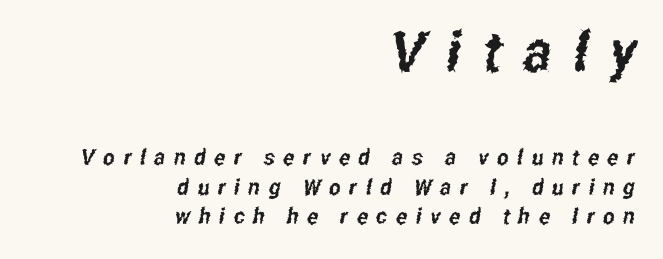
The image shows 56 px condensed sans-serif type; set right-aligned, normal line spacing (1.33x), unusually wide letter spacing (+0.39 em), not underlined; the first (top) block is 2.55x larger; low stroke contrast and a medium x-height.
